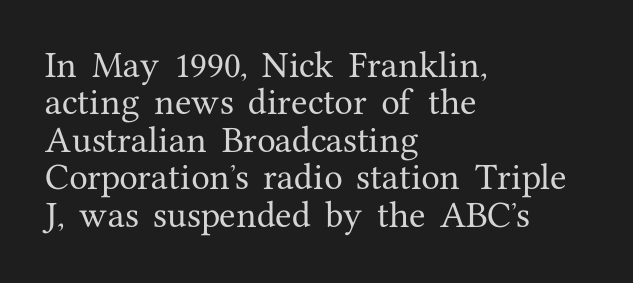
Q: Is the text italic (slanted)? A: No, it is upright.
Q: Is the typeface a serif or a sans-serif typeface? A: Serif.
Q: Is the text underlined? A: No.
Q: How is the paragraph aligned? A: Left-aligned.
Q: Is the spacing between letters normal or unusually wide? A: Normal.
Q: Is the spacing between lines tight, normal or loose? A: Normal.
Q: Width (condensed, normal, or wide)? A: Normal.
Q: Stroke contrast? A: Medium.
Q: x-height? A: Medium.
Q: Monospaced? A: No.
